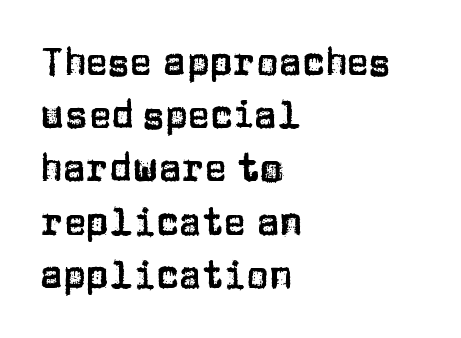
Q: Is the text italic (slanted)? A: No, it is upright.
Q: Is the typeface a serif or a sans-serif typeface? A: Sans-serif.
Q: Is the text underlined? A: No.
Q: How is the paragraph aligned? A: Left-aligned.
Q: Is the spacing between letters normal or unusually wide? A: Normal.
Q: Is the spacing between lines tight, normal or loose? A: Normal.
Q: Width (condensed, normal, or wide)? A: Normal.
Q: Stroke contrast? A: Low.
Q: x-height? A: Large.
Q: Monospaced? A: No.
